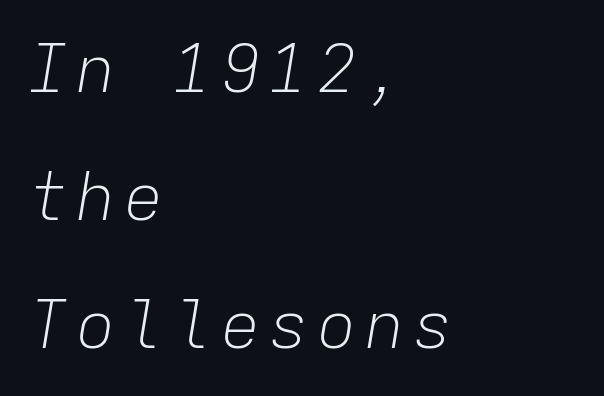
Q: Is the text bold? A: No.
Q: Is the text italic (slanted)? A: Yes, it leans right by about 9 degrees.
Q: Is the text underlined? A: No.
Q: How is the paragraph aligned? A: Left-aligned.
Q: Is the spacing between lines tight, normal or loose? A: Loose.
Q: Width (condensed, normal, or wide)? A: Normal.
Q: Stroke contrast? A: Low.
Q: x-height? A: Medium.
Q: Monospaced? A: Yes.
